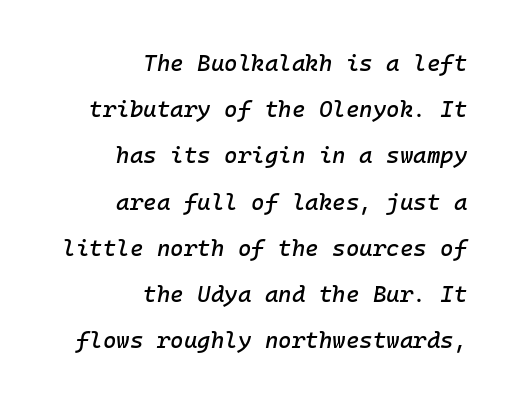
Every row of glyphs terminates at an identical x-position on the right. Quick note: underline off. Posture: slanted. Notice the wide empty band between every row — that's loose leading.
